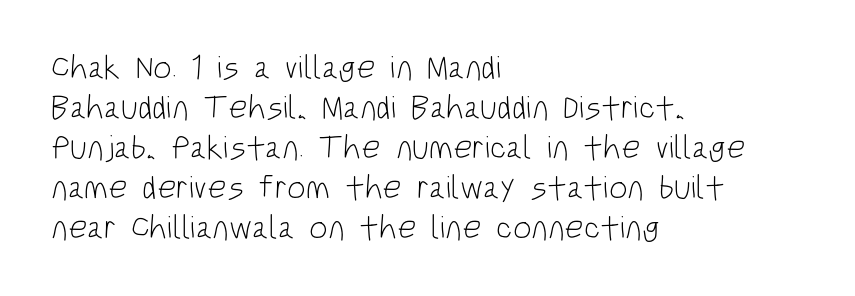
The image shows 33 px light, condensed sans-serif type, upright; set left-aligned, line spacing 1.21x, normal letter spacing, not underlined; low stroke contrast and a large x-height.
